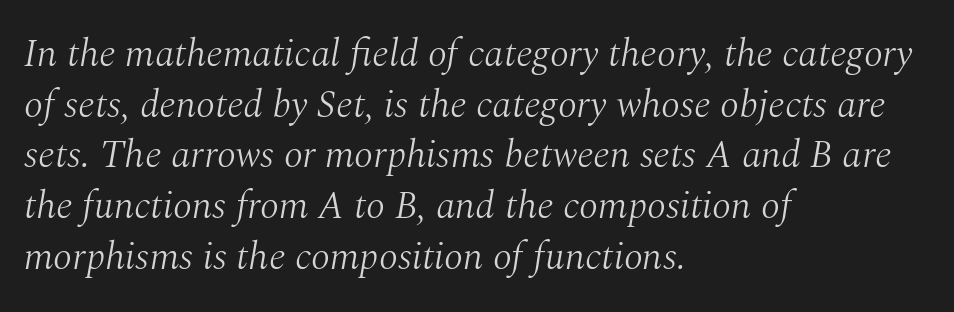
{"serif": "yes", "italic": "yes", "lean": "right", "slant_degrees": 10, "bold": "no", "weight": "light", "width": "normal", "stroke_contrast": "medium", "x_height": "medium", "monospaced": "no", "underline": "no", "align": "left", "line_spacing": "normal", "line_spacing_ratio": 1.3, "letter_spacing": "normal", "letter_spacing_em": 0.0, "glyph_px": 39}
